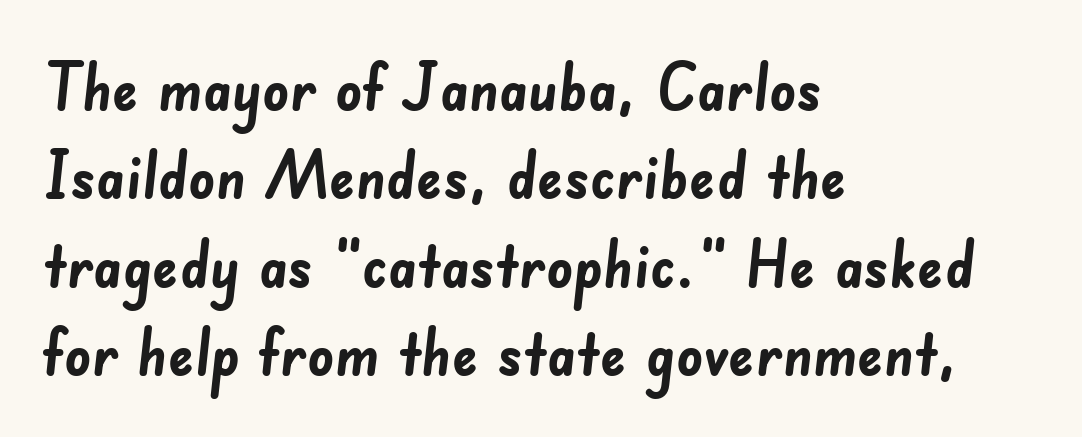
The image shows 65 px semibold sans-serif type; set left-aligned, normal line spacing (1.36x), normal letter spacing, not underlined; low stroke contrast and a small x-height.
